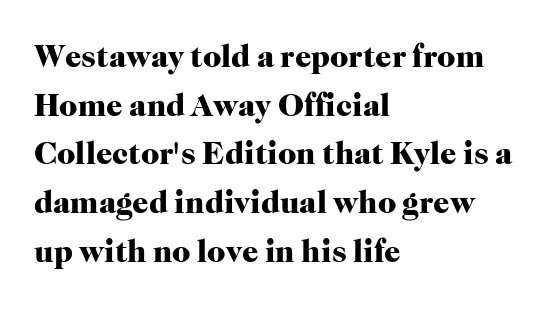
The passage shown is not underscored anywhere. A typesetter would call this zero additional tracking. The letters are bold, with thick, heavy strokes. Little horizontal feet cap the strokes, marking this as serif type. Alignment: flush left.
